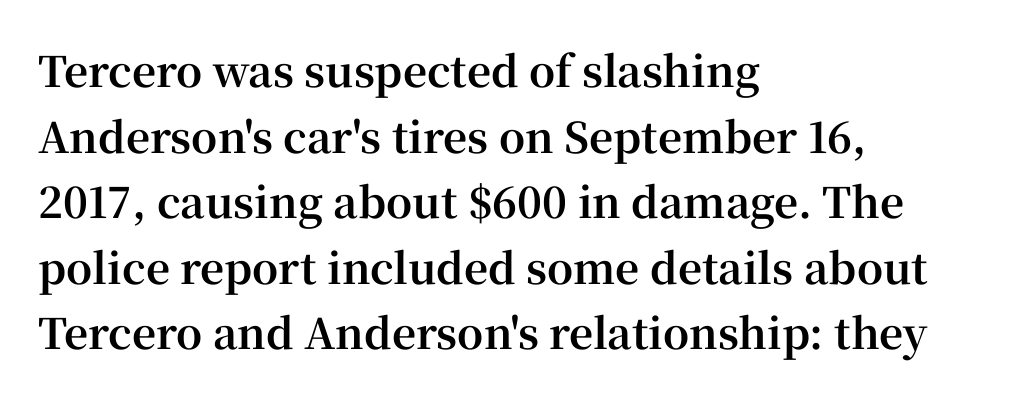
{"serif": "yes", "italic": "no", "bold": "yes", "weight": "bold", "width": "normal", "stroke_contrast": "high", "x_height": "medium", "monospaced": "no", "underline": "no", "align": "left", "line_spacing": "normal", "line_spacing_ratio": 1.56, "letter_spacing": "normal", "letter_spacing_em": 0.0, "glyph_px": 42}
